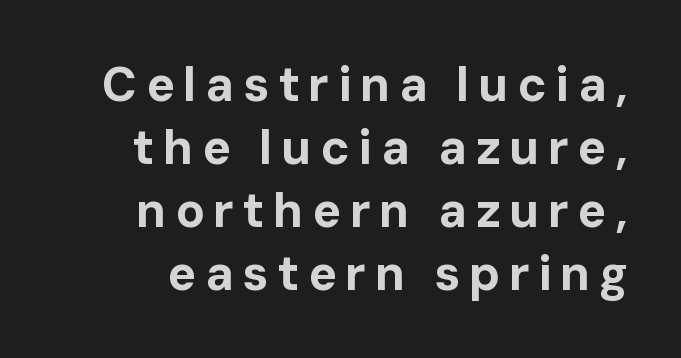
The image shows 48 px bold sans-serif type, upright; set normal line spacing (1.31x), not underlined; low stroke contrast and a medium x-height.
